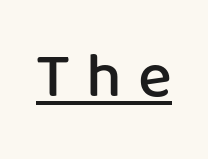
The image shows 64 px semibold sans-serif type, upright; set unusually wide letter spacing (+0.25 em), underlined; low stroke contrast and a medium x-height.
